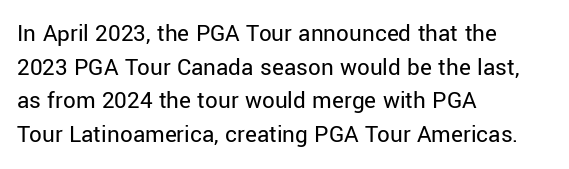
The image shows 25 px text type, upright; set left-aligned, normal line spacing (1.35x), normal letter spacing, not underlined.
